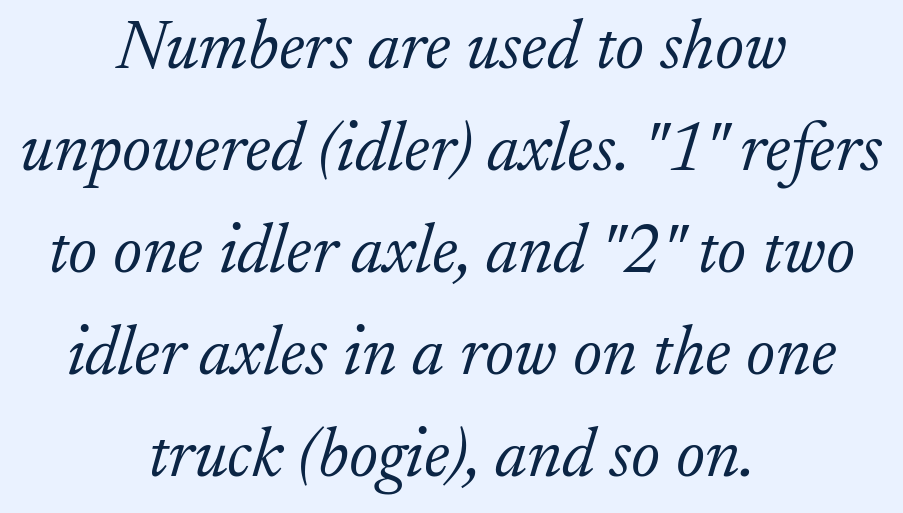
Q: Is the text bold? A: No.
Q: Is the text italic (slanted)? A: Yes, it leans right by about 17 degrees.
Q: Is the typeface a serif or a sans-serif typeface? A: Serif.
Q: Is the text underlined? A: No.
Q: How is the paragraph aligned? A: Centered.
Q: Is the spacing between letters normal or unusually wide? A: Normal.
Q: Is the spacing between lines tight, normal or loose? A: Normal.
Q: Width (condensed, normal, or wide)? A: Normal.
Q: Stroke contrast? A: Low.
Q: x-height? A: Small.
Q: Monospaced? A: No.
